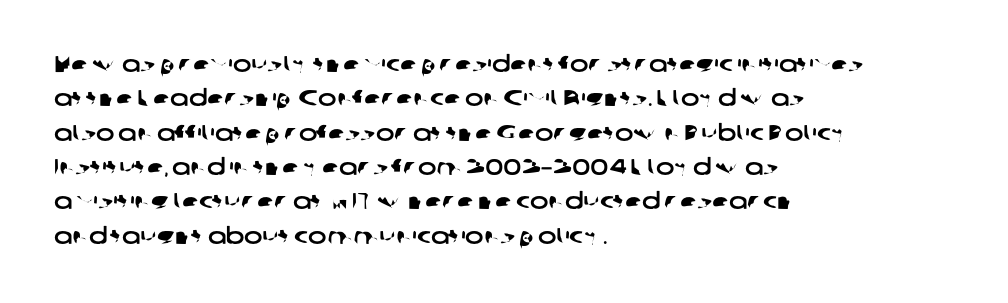
The image shows 22 px text type; set left-aligned, normal line spacing (1.56x), normal letter spacing, not underlined.
